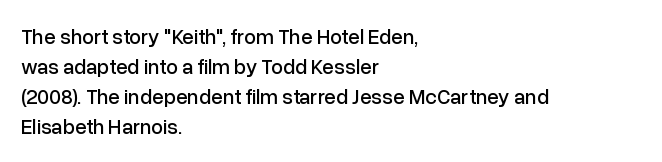
{"italic": "no", "underline": "no", "align": "left", "line_spacing": "normal", "line_spacing_ratio": 1.43, "letter_spacing": "normal", "letter_spacing_em": 0.0, "glyph_px": 21}
